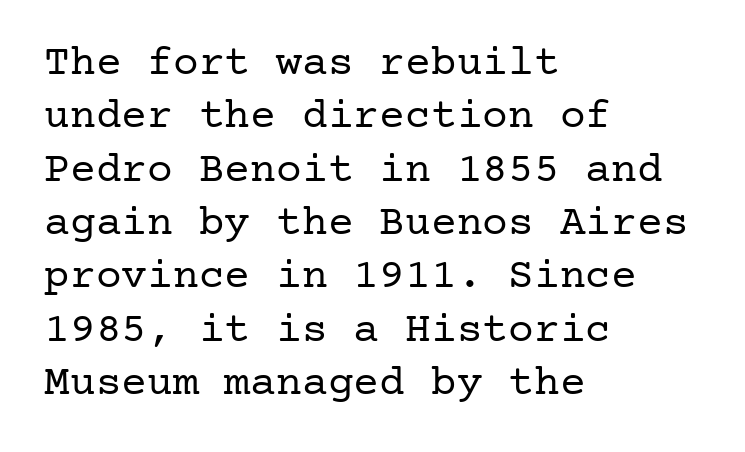
{"serif": "yes", "italic": "no", "bold": "no", "weight": "regular", "width": "normal", "stroke_contrast": "low", "x_height": "medium", "underline": "no", "align": "left", "line_spacing_ratio": 1.24, "letter_spacing": "normal", "letter_spacing_em": 0.0, "glyph_px": 43}
